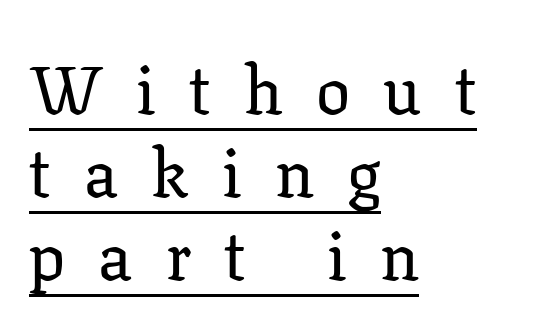
{"serif": "yes", "italic": "no", "width": "normal", "stroke_contrast": "low", "x_height": "medium", "monospaced": "no", "underline": "yes", "align": "left", "line_spacing_ratio": 1.22, "letter_spacing": "wide", "letter_spacing_em": 0.49, "glyph_px": 68}
